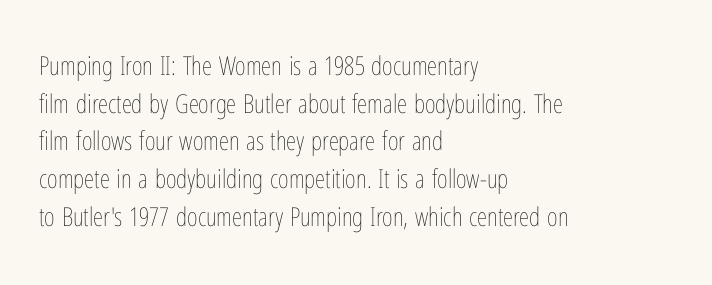
This sample is left-justified, so line endings fall wherever the words run out. Short note: letters normally spaced. These lines were composed using upright roman letters. Nothing heavy about these letters — not bold at all. The glyphs are unaccompanied by any horizontal stroke below them. Quick note: interline space is typical.
